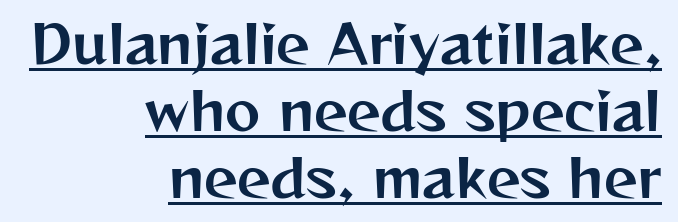
Check where the strokes stop: nothing finishes them off — pure sans. Does extra space separate the letters? No, they use regular spacing. Quick note: interline space is typical. The lettering stays uniformly vertical, giving the passage a roman look. What decoration does the sample have? An underline. A typesetter would call this proportional, since set widths differ per character.
